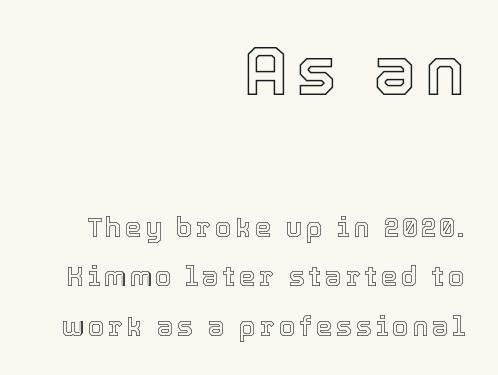
{"italic": "no", "width": "normal", "x_height": "medium", "monospaced": "no", "underline": "no", "align": "right", "line_spacing_ratio": 1.83, "larger_block": "first", "size_ratio": 2.52, "glyph_px": 68}
